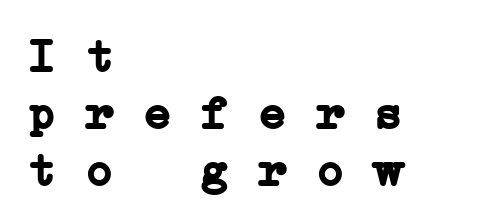
Notice how thick the strokes are: this is what a full bold looks like. The type family on display is of the serif kind. There is no visible air inserted between adjacent glyphs. The paragraph has a hard left edge and a soft right edge. Looks like terminal output: every glyph gets an equal slot.
